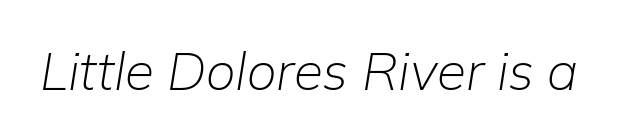
The image shows 53 px light type, italic (leaning right); set normal letter spacing, not underlined; low stroke contrast and a medium x-height.
